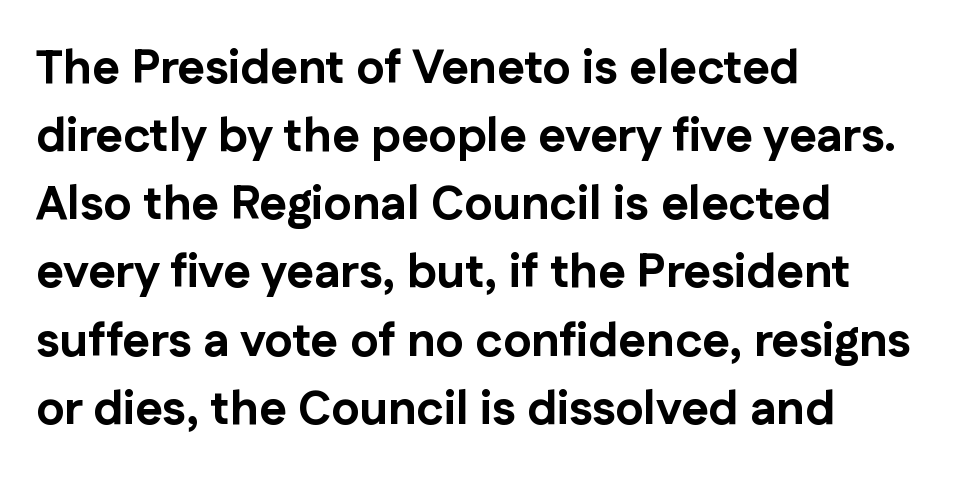
Q: Is the text bold? A: Yes.
Q: Is the text italic (slanted)? A: No, it is upright.
Q: Is the typeface a serif or a sans-serif typeface? A: Sans-serif.
Q: Is the text underlined? A: No.
Q: How is the paragraph aligned? A: Left-aligned.
Q: Is the spacing between letters normal or unusually wide? A: Normal.
Q: Is the spacing between lines tight, normal or loose? A: Normal.
Q: Width (condensed, normal, or wide)? A: Normal.
Q: Stroke contrast? A: Low.
Q: x-height? A: Medium.
Q: Monospaced? A: No.
